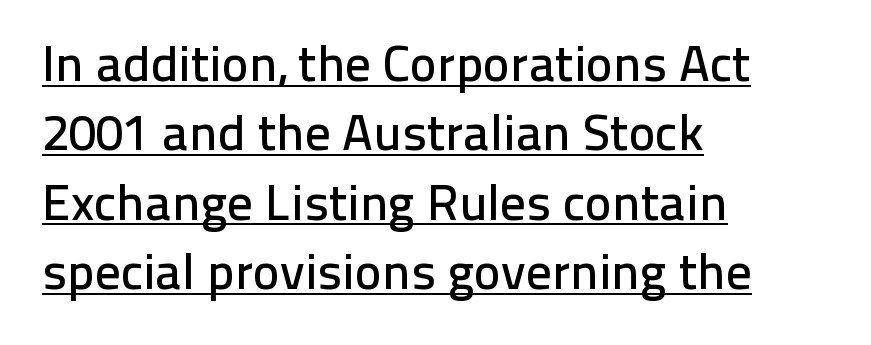
Leading matches the norm, producing a regular column. These lines were composed using upright roman letters. The setting favours the left margin, as ordinary paragraphs usually do. Letterform terminals end flat and unadorned throughout the passage.
